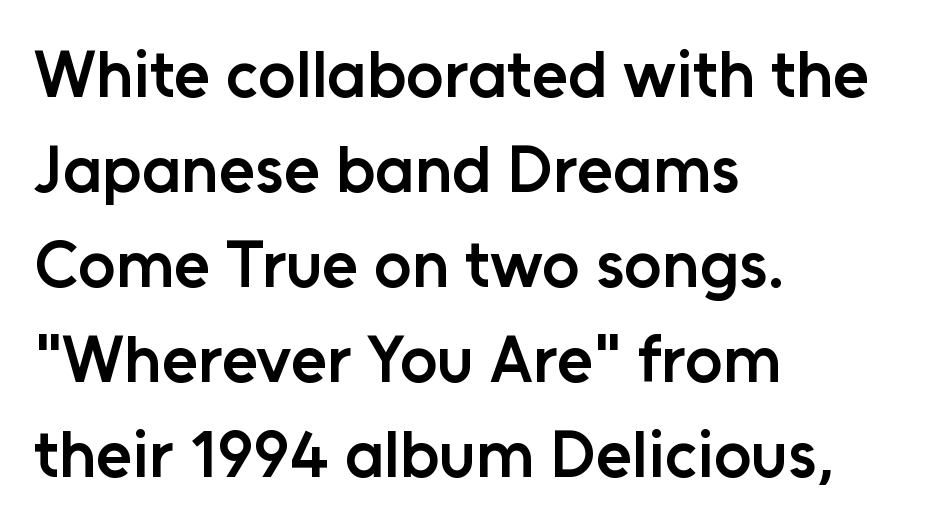
The image shows 66 px semibold sans-serif type, upright; set left-aligned, normal line spacing (1.44x), normal letter spacing, not underlined; low stroke contrast and a medium x-height.
